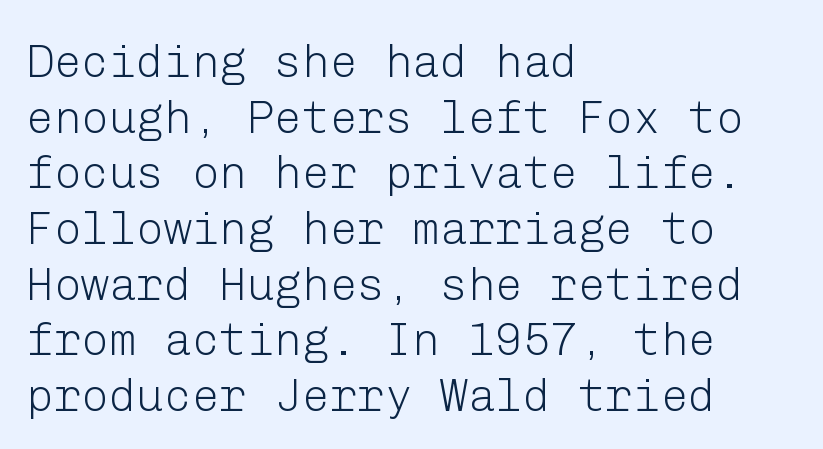
Is this a sans? Yes — the strokes have no serifs. Weight: in the light-to-regular range. Underlining? Definitely not there. This sample is left-justified, so line endings fall wherever the words run out.
